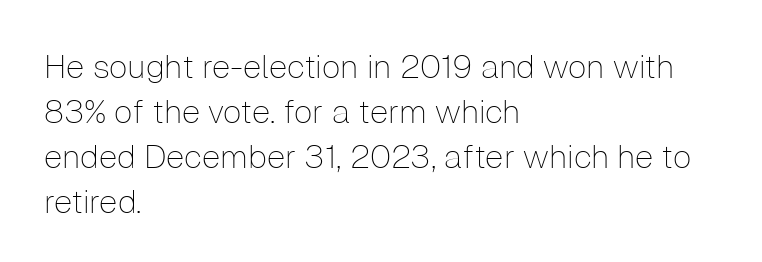
Is the stroke heavy? The answer is a plain regular-or-lighter. Spacing verdict: proportional, widths tailored to each character. Anything drawn beneath the words? Only blank space. Italic: no, the glyphs are upright roman. Classification — sans serif. A typesetter would call this leading conventional body-copy spacing.
